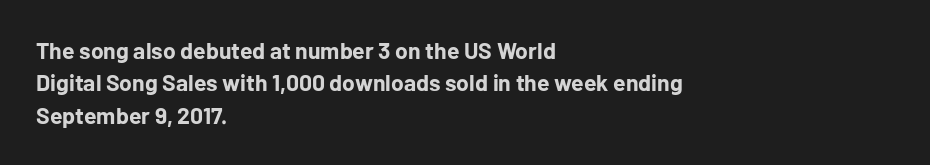
The image shows 23 px bold type, upright; set left-aligned, normal line spacing (1.41x), normal letter spacing, not underlined.
